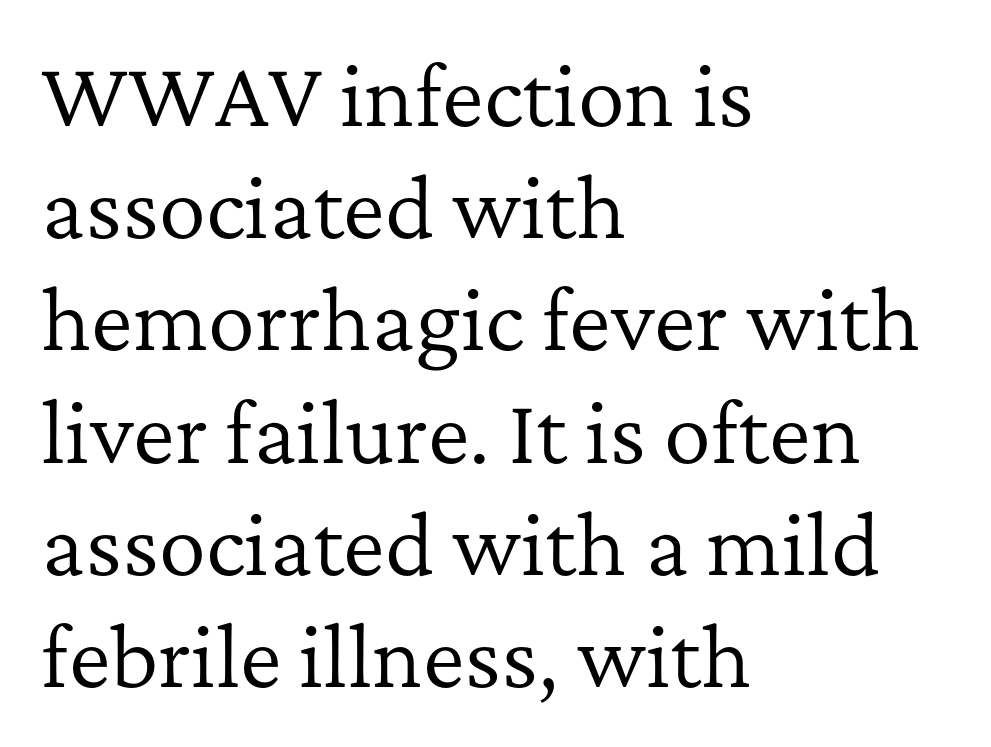
{"serif": "yes", "italic": "no", "bold": "no", "weight": "regular", "width": "normal", "stroke_contrast": "low", "x_height": "medium", "monospaced": "no", "underline": "no", "align": "left", "line_spacing": "normal", "line_spacing_ratio": 1.42, "letter_spacing": "normal", "letter_spacing_em": 0.0, "glyph_px": 79}
